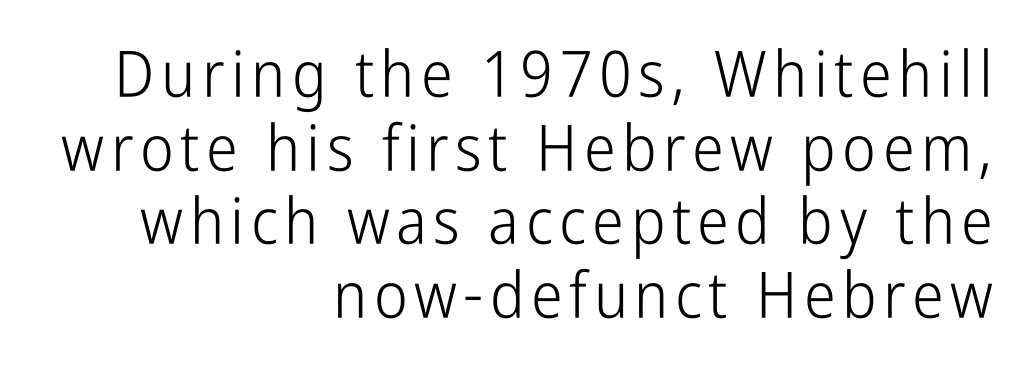
Q: Is the text bold? A: No.
Q: Is the text italic (slanted)? A: No, it is upright.
Q: Is the typeface a serif or a sans-serif typeface? A: Sans-serif.
Q: Is the text underlined? A: No.
Q: How is the paragraph aligned? A: Right-aligned.
Q: Is the spacing between lines tight, normal or loose? A: Tight.
Q: Width (condensed, normal, or wide)? A: Condensed.
Q: Stroke contrast? A: Low.
Q: x-height? A: Medium.
Q: Monospaced? A: No.
